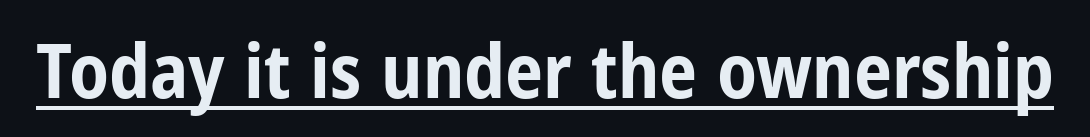
Q: Is the text bold? A: Yes.
Q: Is the text italic (slanted)? A: No, it is upright.
Q: Is the typeface a serif or a sans-serif typeface? A: Sans-serif.
Q: Is the text underlined? A: Yes.
Q: Is the spacing between letters normal or unusually wide? A: Normal.
Q: Width (condensed, normal, or wide)? A: Condensed.
Q: Stroke contrast? A: Low.
Q: x-height? A: Medium.
Q: Monospaced? A: No.
